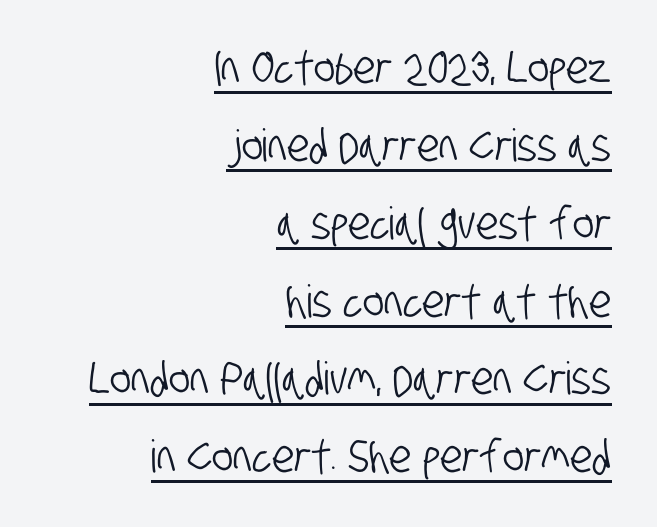
Q: Is the typeface a serif or a sans-serif typeface? A: Sans-serif.
Q: Is the text underlined? A: Yes.
Q: How is the paragraph aligned? A: Right-aligned.
Q: Is the spacing between letters normal or unusually wide? A: Normal.
Q: Width (condensed, normal, or wide)? A: Condensed.
Q: Stroke contrast? A: Low.
Q: x-height? A: Large.
Q: Monospaced? A: No.
